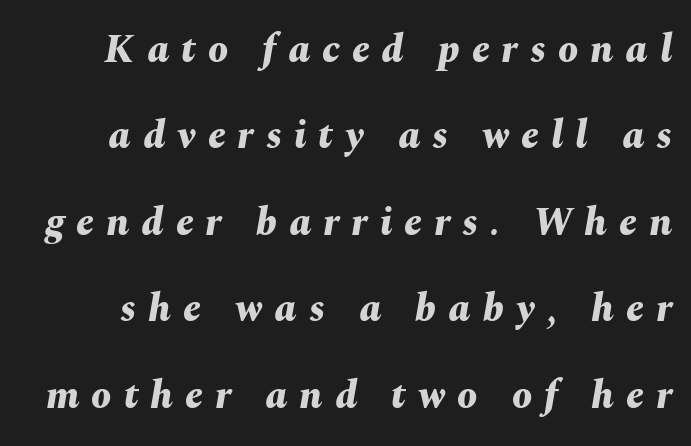
The image shows 40 px bold type, italic (leaning right); set loose line spacing (2.16x), unusually wide letter spacing (+0.3 em), not underlined; medium stroke contrast and a medium x-height.
